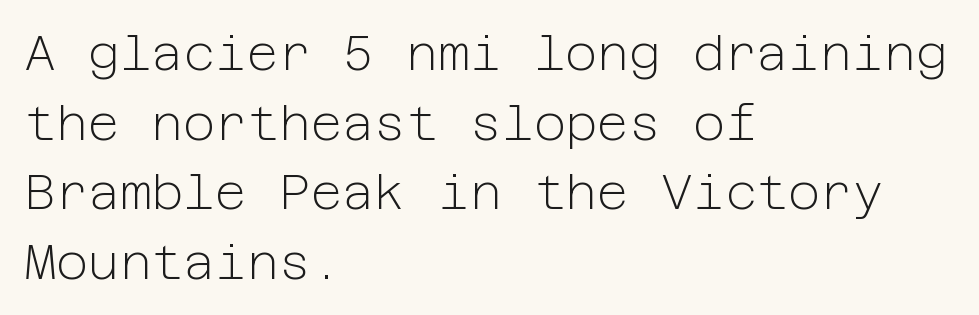
{"serif": "no", "italic": "no", "bold": "no", "weight": "light", "width": "normal", "stroke_contrast": "low", "x_height": "medium", "underline": "no", "align": "left", "line_spacing": "normal", "line_spacing_ratio": 1.42, "letter_spacing": "normal", "letter_spacing_em": 0.0, "glyph_px": 49}
